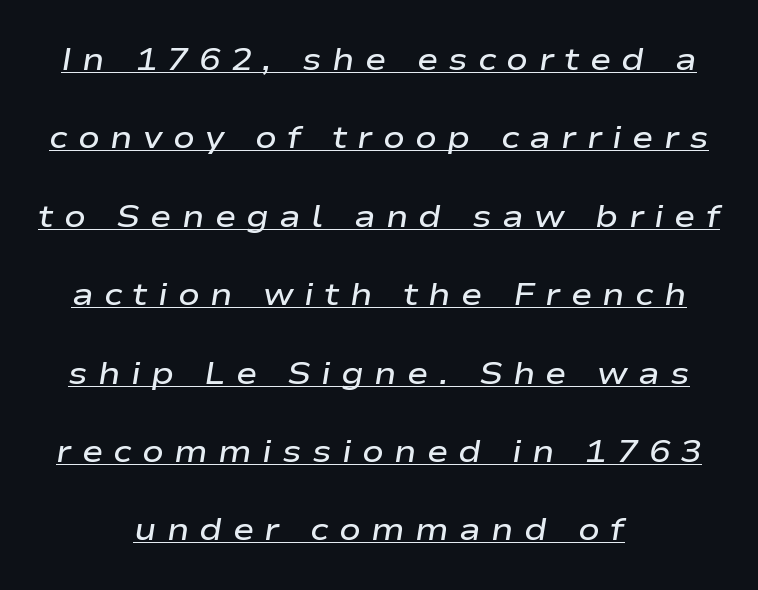
A great deal of white space separates one row of letters from the next. Is the block centered? Yes — each line is placed symmetrically about the middle. Look at the tracking — it's clearly loosened, letters drifting apart. Each glyph is drawn with semibold strokes, heavier than normal yet not fully bold.
